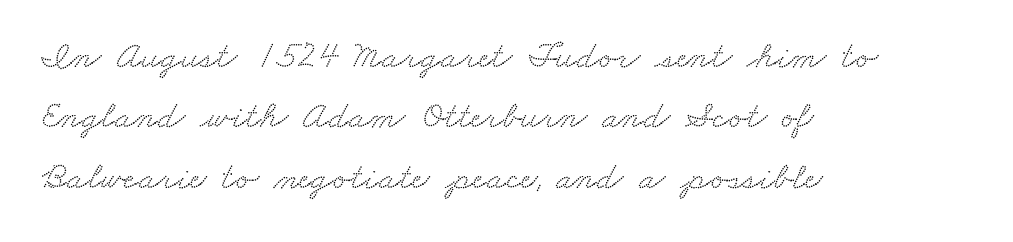
{"serif": "yes", "width": "wide", "stroke_contrast": "low", "x_height": "small", "monospaced": "no", "underline": "no", "align": "left", "line_spacing": "normal", "line_spacing_ratio": 1.59, "letter_spacing": "normal", "letter_spacing_em": 0.0, "glyph_px": 38}
